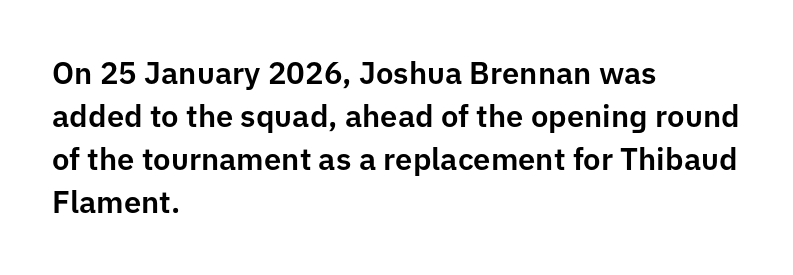
Q: Is the text italic (slanted)? A: No, it is upright.
Q: Is the typeface a serif or a sans-serif typeface? A: Sans-serif.
Q: Is the text underlined? A: No.
Q: How is the paragraph aligned? A: Left-aligned.
Q: Is the spacing between letters normal or unusually wide? A: Normal.
Q: Is the spacing between lines tight, normal or loose? A: Normal.
Q: Width (condensed, normal, or wide)? A: Normal.
Q: Stroke contrast? A: Low.
Q: x-height? A: Medium.
Q: Monospaced? A: No.
